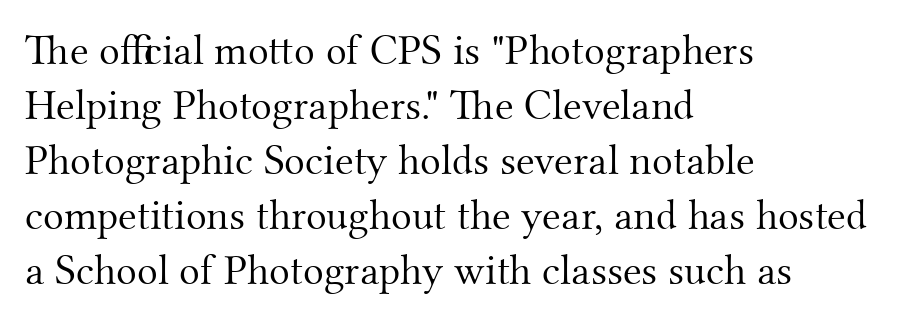
{"serif": "yes", "italic": "no", "bold": "no", "weight": "light", "width": "normal", "stroke_contrast": "medium", "x_height": "small", "monospaced": "no", "underline": "no", "align": "left", "line_spacing": "normal", "line_spacing_ratio": 1.28, "letter_spacing": "normal", "letter_spacing_em": 0.0, "glyph_px": 43}
